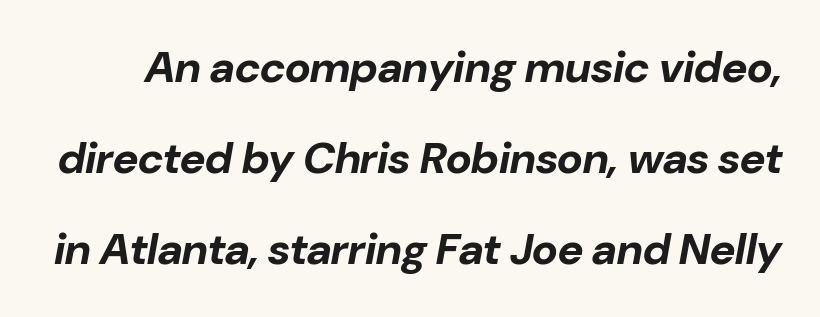
The image shows 44 px bold type, italic (leaning right); set loose line spacing (2.07x), normal letter spacing, not underlined; low stroke contrast and a medium x-height.
